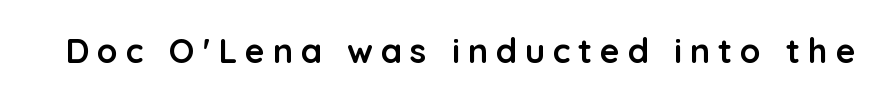
Q: Is the text bold? A: Yes.
Q: Is the text italic (slanted)? A: No, it is upright.
Q: Is the typeface a serif or a sans-serif typeface? A: Sans-serif.
Q: Is the text underlined? A: No.
Q: Is the spacing between letters normal or unusually wide? A: Unusually wide.
Q: Width (condensed, normal, or wide)? A: Normal.
Q: Stroke contrast? A: Low.
Q: x-height? A: Medium.
Q: Monospaced? A: No.
